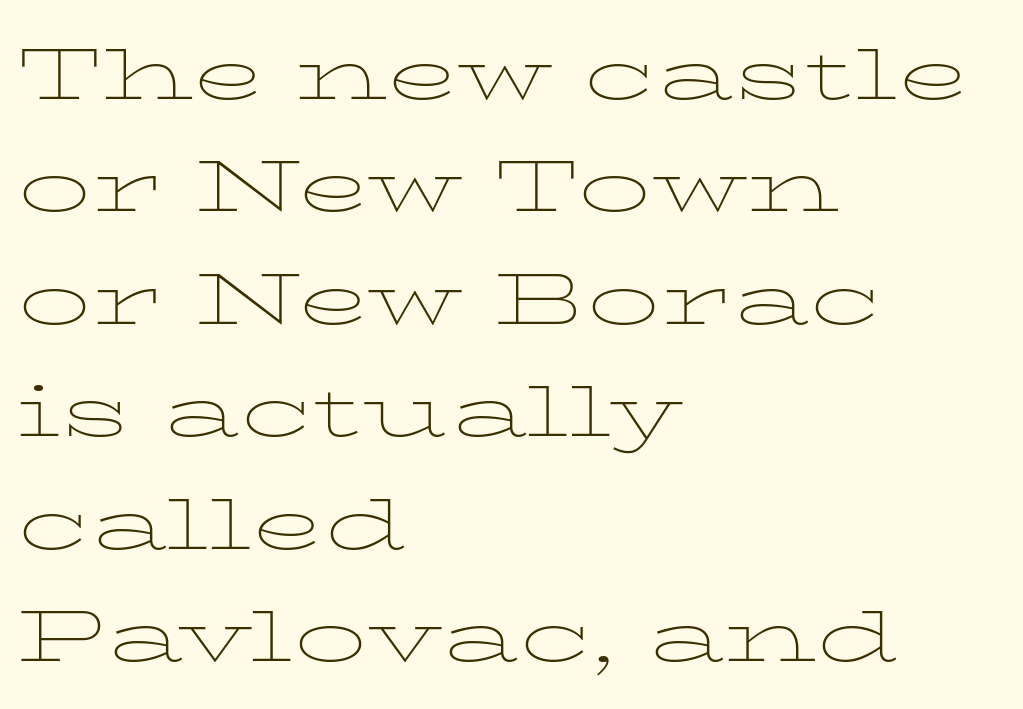
{"serif": "yes", "italic": "no", "bold": "no", "weight": "thin", "width": "wide", "stroke_contrast": "low", "x_height": "medium", "monospaced": "no", "underline": "no", "align": "left", "line_spacing": "normal", "line_spacing_ratio": 1.54, "letter_spacing": "normal", "letter_spacing_em": 0.0, "glyph_px": 73}
